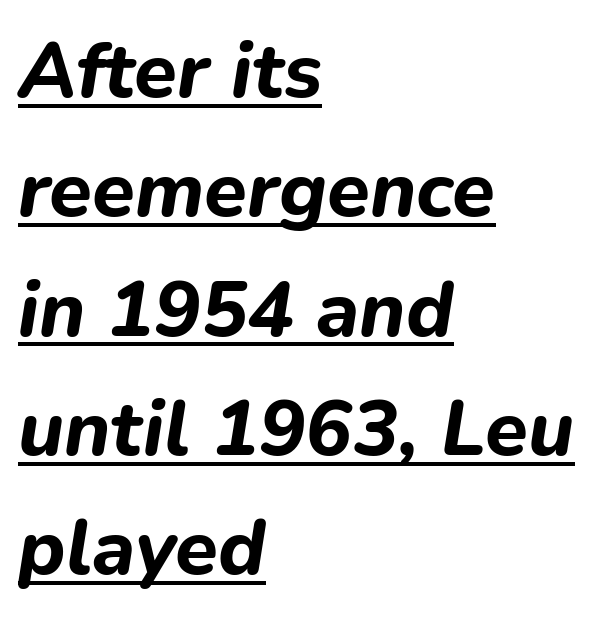
The image shows 78 px bold type, italic (leaning right); set left-aligned, normal line spacing (1.53x), normal letter spacing, underlined; low stroke contrast and a medium x-height.
